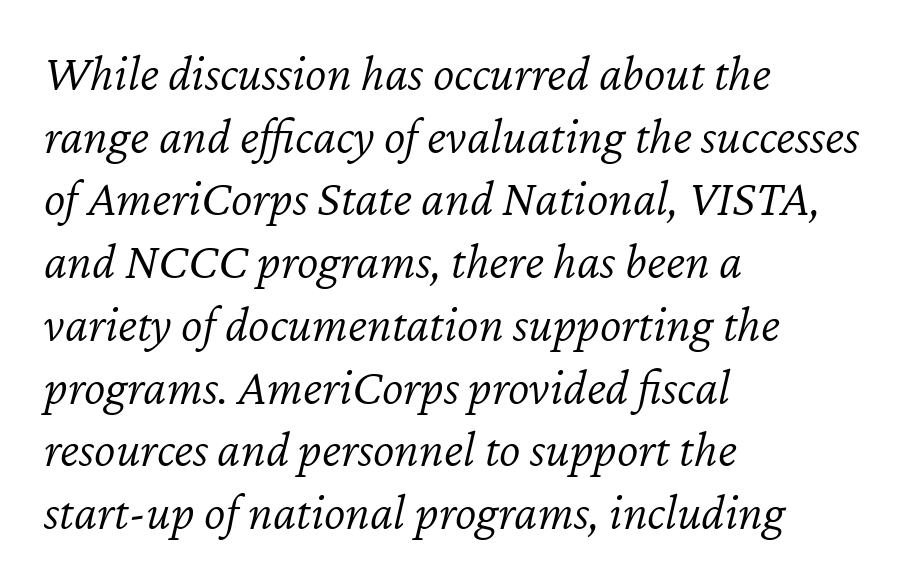
The image shows 51 px light type, italic (leaning right); set left-aligned, line spacing 1.23x, normal letter spacing, not underlined; low stroke contrast and a medium x-height.
